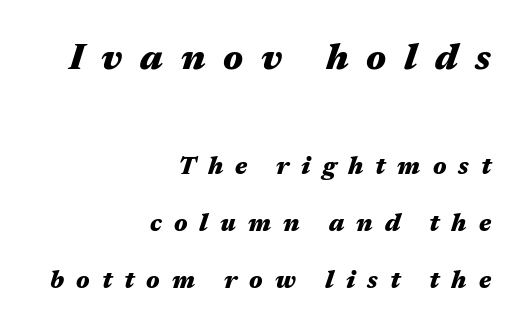
The image shows 37 px heavy, wide type, italic (leaning right); set right-aligned, loose line spacing (2.28x), unusually wide letter spacing (+0.48 em), not underlined; the first (top) block is 1.48x larger; medium stroke contrast and a medium x-height.
